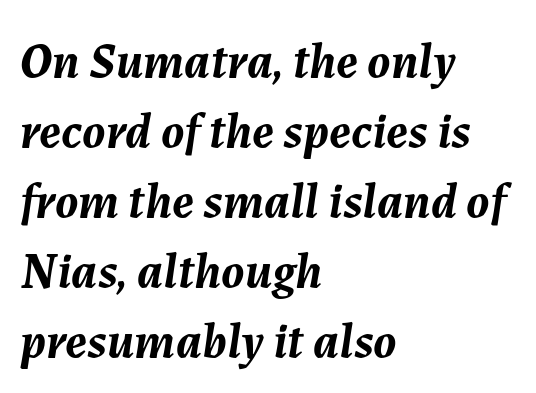
{"italic": "yes", "lean": "right", "slant_degrees": 7, "bold": "yes", "weight": "semibold", "width": "normal", "stroke_contrast": "medium", "x_height": "medium", "monospaced": "no", "underline": "no", "align": "left", "line_spacing": "normal", "line_spacing_ratio": 1.4, "letter_spacing": "normal", "letter_spacing_em": 0.0, "glyph_px": 50}
